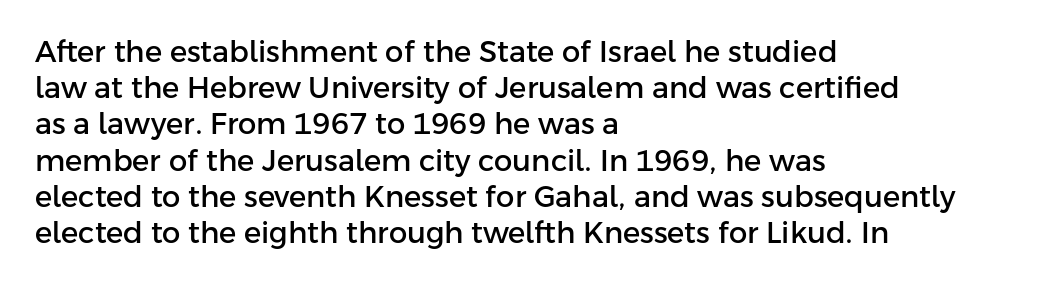
The image shows 29 px sans-serif type, upright; set left-aligned, normal line spacing (1.25x), normal letter spacing, not underlined; low stroke contrast and a medium x-height.
